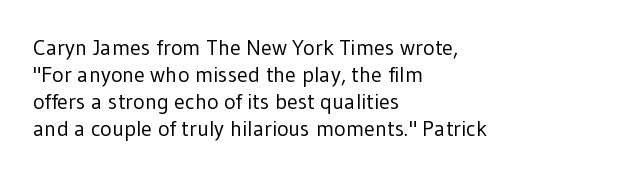
Q: Is the text bold? A: No.
Q: Is the text italic (slanted)? A: No, it is upright.
Q: Is the text underlined? A: No.
Q: How is the paragraph aligned? A: Left-aligned.
Q: Is the spacing between letters normal or unusually wide? A: Normal.
